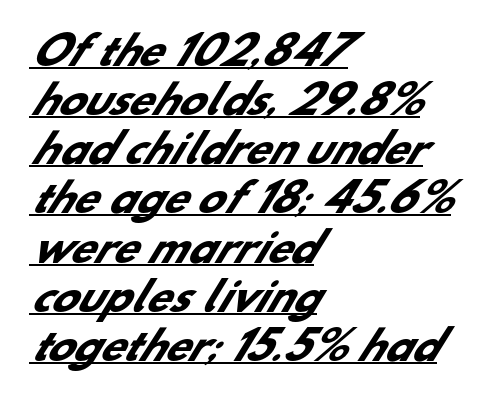
{"serif": "no", "bold": "yes", "weight": "heavy", "width": "normal", "stroke_contrast": "low", "x_height": "small", "monospaced": "no", "underline": "yes", "align": "left", "line_spacing": "normal", "line_spacing_ratio": 1.26, "letter_spacing": "normal", "letter_spacing_em": 0.0, "glyph_px": 39}
